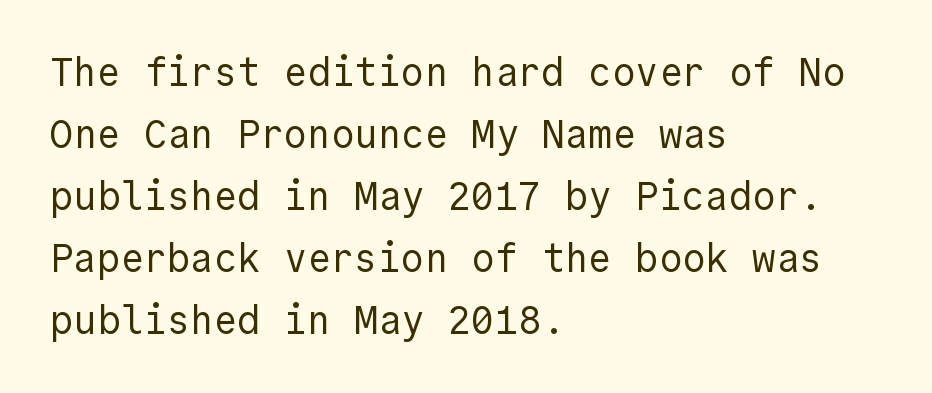
The image shows 39 px regular-weight sans-serif type, upright; set left-aligned, normal line spacing (1.59x), normal letter spacing, not underlined; a medium x-height.
